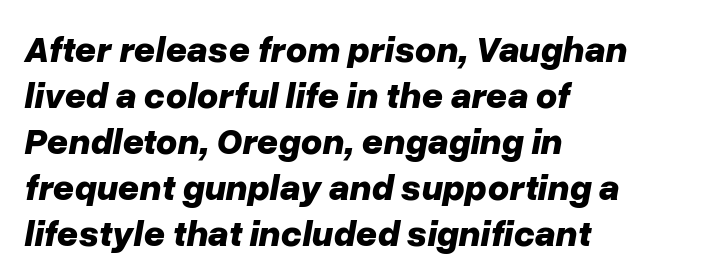
Q: Is the text bold? A: Yes.
Q: Is the text italic (slanted)? A: Yes, it leans right by about 10 degrees.
Q: Is the text underlined? A: No.
Q: How is the paragraph aligned? A: Left-aligned.
Q: Is the spacing between letters normal or unusually wide? A: Normal.
Q: Width (condensed, normal, or wide)? A: Normal.
Q: Stroke contrast? A: Low.
Q: x-height? A: Medium.
Q: Monospaced? A: No.
